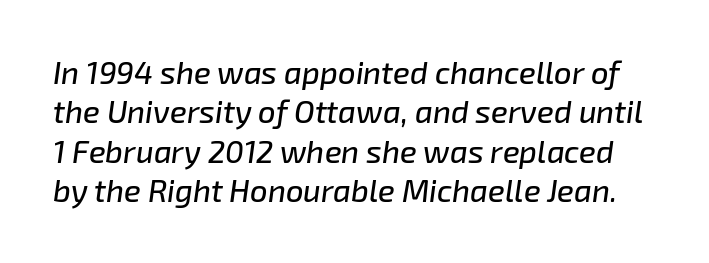
The face used here has a pronounced slope to its letters. The strip under each line holds only bare page. Summary of vertical rhythm: regular, with standard interline spacing. Characters follow at the spacing the type designer built in. Proportional: the letters do not fall into vertical columns.
